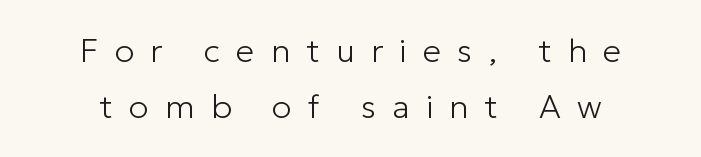
Descenders are the only things crossing below the line. A centered setting, common on invitations and titles, is used for this passage. A roman cut, with each character standing at attention. A sans-serif font was chosen for this passage. Compared with typical body copy, the letter spacing here is much looser. Character widths vary here, with narrow letters taking less room than wide ones.
